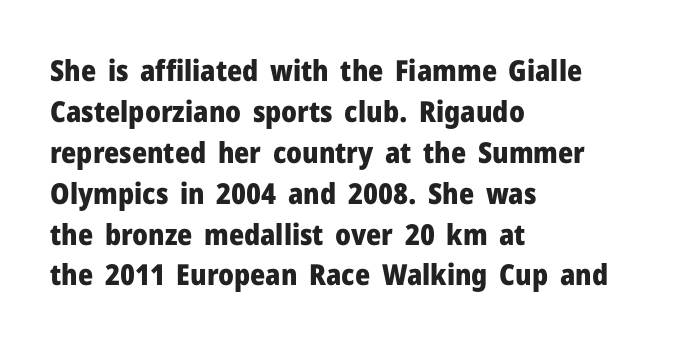
{"serif": "no", "italic": "no", "bold": "yes", "weight": "heavy", "width": "normal", "stroke_contrast": "low", "x_height": "medium", "monospaced": "no", "underline": "no", "align": "left", "line_spacing": "normal", "line_spacing_ratio": 1.41, "letter_spacing": "normal", "letter_spacing_em": 0.0, "glyph_px": 29}
